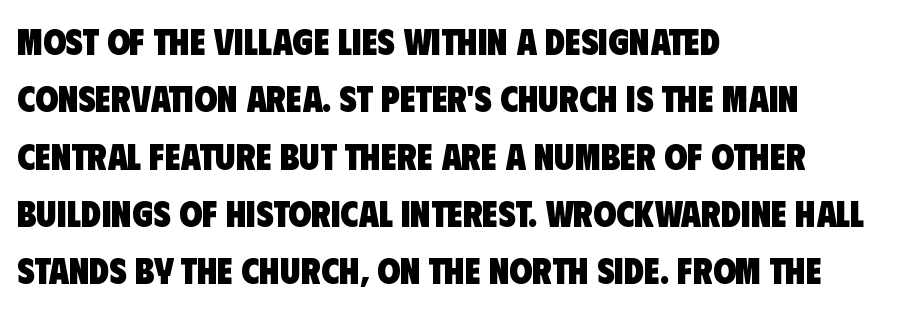
{"serif": "no", "bold": "yes", "weight": "heavy", "width": "condensed", "stroke_contrast": "low", "x_height": "large", "monospaced": "no", "underline": "no", "align": "left", "line_spacing": "normal", "line_spacing_ratio": 1.55, "letter_spacing": "normal", "letter_spacing_em": 0.0, "glyph_px": 37}
